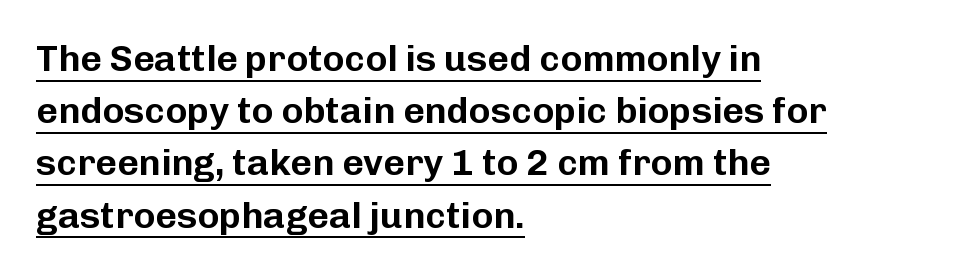
Underlining? Definitely there. Does the copy run flush right? No — it runs flush left. Here the designer chose a conventional face with non-uniform glyph widths. The letters carry no serifs — their stems end cleanly without finishing strokes.
